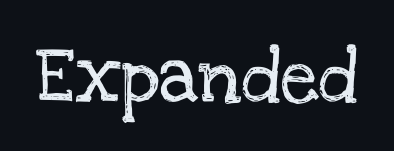
{"serif": "yes", "italic": "no", "width": "normal", "stroke_contrast": "low", "x_height": "large", "monospaced": "no", "underline": "no", "letter_spacing": "normal", "letter_spacing_em": 0.0, "glyph_px": 55}
